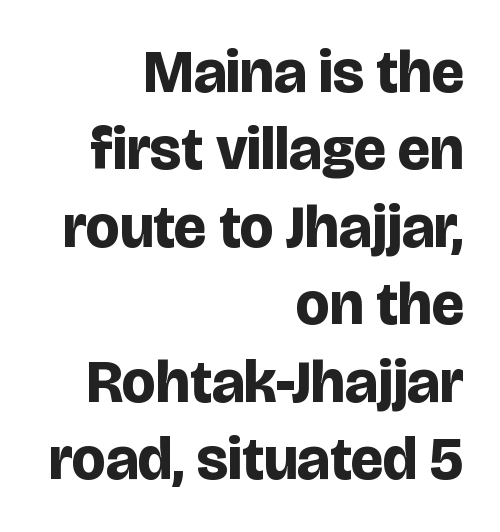
Q: Is the text bold? A: Yes.
Q: Is the text italic (slanted)? A: No, it is upright.
Q: Is the typeface a serif or a sans-serif typeface? A: Sans-serif.
Q: Is the text underlined? A: No.
Q: How is the paragraph aligned? A: Right-aligned.
Q: Is the spacing between letters normal or unusually wide? A: Normal.
Q: Is the spacing between lines tight, normal or loose? A: Normal.
Q: Width (condensed, normal, or wide)? A: Normal.
Q: Stroke contrast? A: Low.
Q: x-height? A: Large.
Q: Monospaced? A: No.
